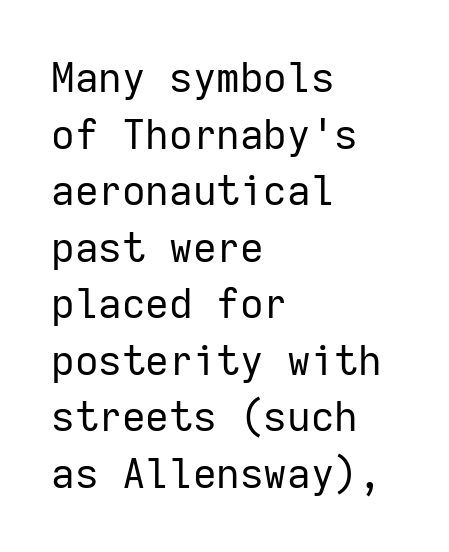
The image shows 41 px regular-weight sans-serif type, upright, monospaced; set left-aligned, normal line spacing (1.38x), normal letter spacing, not underlined; low stroke contrast and a medium x-height.
